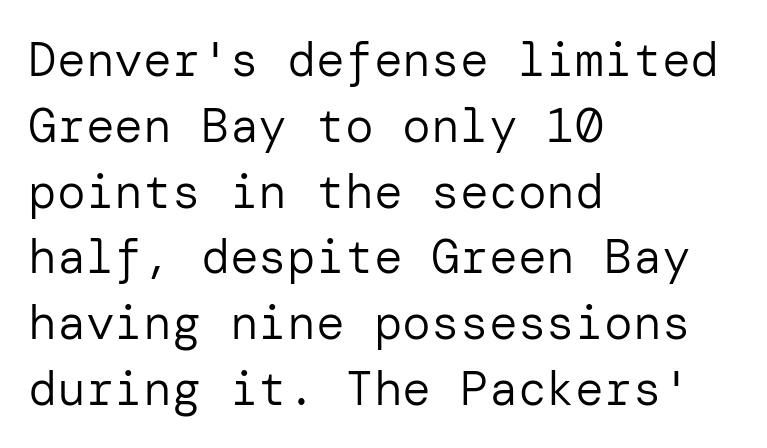
{"serif": "no", "italic": "no", "bold": "no", "weight": "regular", "width": "normal", "stroke_contrast": "low", "x_height": "medium", "underline": "no", "align": "left", "line_spacing": "normal", "line_spacing_ratio": 1.37, "letter_spacing": "normal", "letter_spacing_em": 0.0, "glyph_px": 48}
